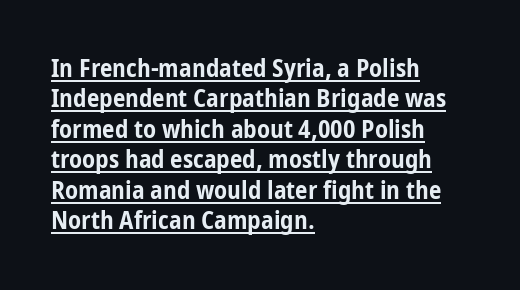
The face used here is rendered with its standard letterfit. Weight: bold. This rendering features underlined lettering. Line beginnings align vertically; line endings do not. The font's upright variant was chosen for this text.
